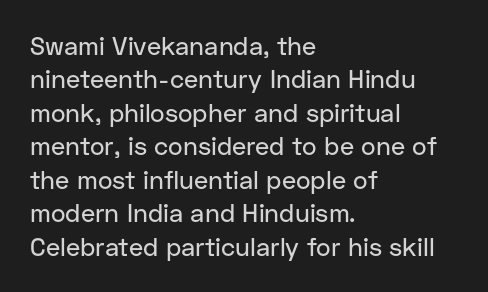
The image shows 25 px text type, upright; set left-aligned, normal line spacing (1.34x), normal letter spacing, not underlined.
